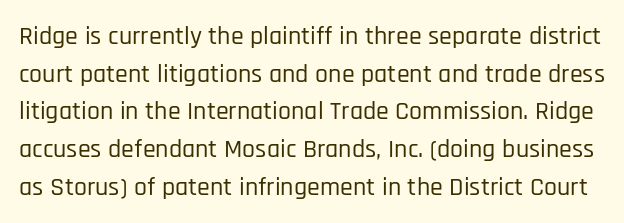
Q: Is the text italic (slanted)? A: No, it is upright.
Q: Is the text underlined? A: No.
Q: Is the spacing between letters normal or unusually wide? A: Normal.
Q: Is the spacing between lines tight, normal or loose? A: Normal.
